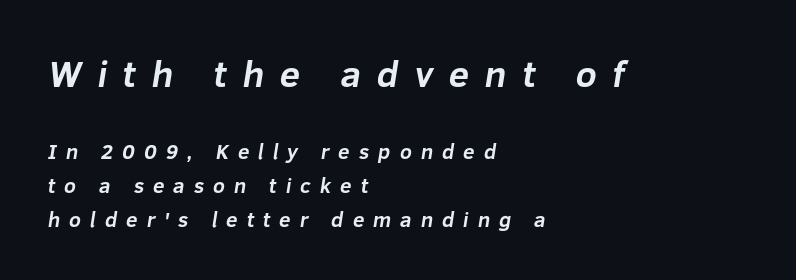
{"serif": "no", "bold": "yes", "weight": "bold", "width": "normal", "stroke_contrast": "low", "x_height": "medium", "monospaced": "no", "underline": "no", "align": "left", "line_spacing": "normal", "line_spacing_ratio": 1.61, "letter_spacing": "wide", "letter_spacing_em": 0.42, "larger_block": "first", "size_ratio": 1.76, "glyph_px": 37}
